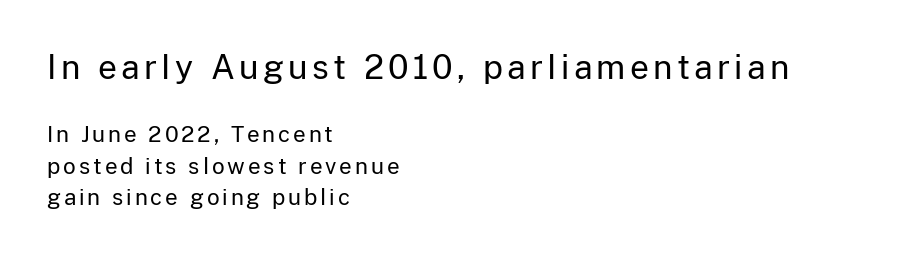
The image shows 33 px regular-weight sans-serif type, upright; set left-aligned, normal line spacing (1.44x), not underlined; the first (top) block is 1.5x larger; low stroke contrast and a medium x-height.
